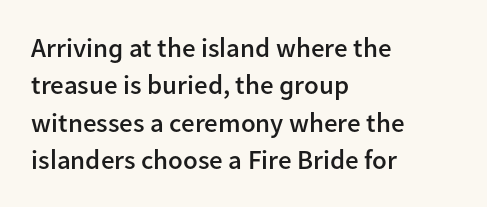
Q: Is the text bold? A: Semi-bold.
Q: Is the text italic (slanted)? A: No, it is upright.
Q: Is the text underlined? A: No.
Q: How is the paragraph aligned? A: Left-aligned.
Q: Is the spacing between letters normal or unusually wide? A: Normal.
Q: Is the spacing between lines tight, normal or loose? A: Normal.
